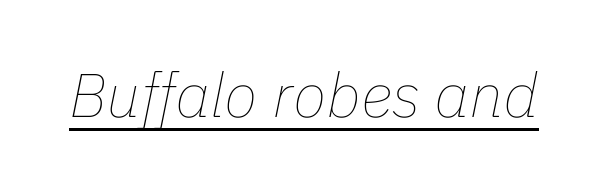
Q: Is the text bold? A: No.
Q: Is the text italic (slanted)? A: Yes, it leans right by about 11 degrees.
Q: Is the text underlined? A: Yes.
Q: Is the spacing between letters normal or unusually wide? A: Normal.
Q: Width (condensed, normal, or wide)? A: Normal.
Q: Stroke contrast? A: Low.
Q: x-height? A: Medium.
Q: Monospaced? A: No.
